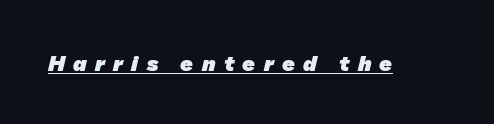
{"bold": "yes", "underline": "yes", "letter_spacing": "wide", "letter_spacing_em": 0.38, "glyph_px": 22}
